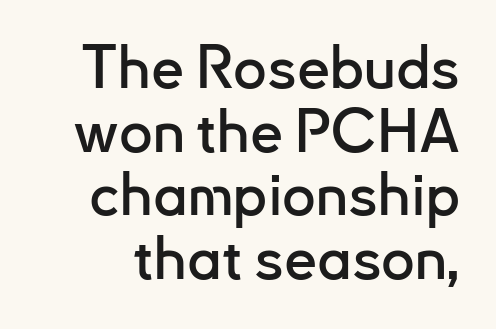
Q: Is the text italic (slanted)? A: No, it is upright.
Q: Is the typeface a serif or a sans-serif typeface? A: Sans-serif.
Q: Is the text underlined? A: No.
Q: Is the spacing between letters normal or unusually wide? A: Normal.
Q: Is the spacing between lines tight, normal or loose? A: Tight.
Q: Width (condensed, normal, or wide)? A: Normal.
Q: Stroke contrast? A: Low.
Q: x-height? A: Small.
Q: Monospaced? A: No.
